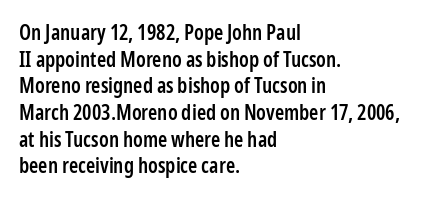
{"italic": "no", "bold": "semi", "underline": "no", "align": "left", "line_spacing": "normal", "line_spacing_ratio": 1.27, "letter_spacing": "normal", "letter_spacing_em": 0.0, "glyph_px": 21}
